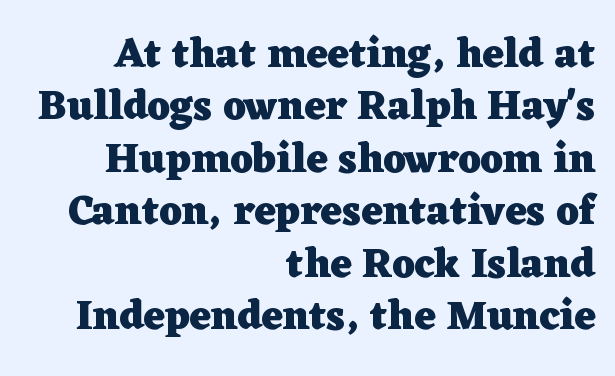
Q: Is the text bold? A: Yes.
Q: Is the text italic (slanted)? A: No, it is upright.
Q: Is the typeface a serif or a sans-serif typeface? A: Serif.
Q: Is the text underlined? A: No.
Q: How is the paragraph aligned? A: Right-aligned.
Q: Is the spacing between letters normal or unusually wide? A: Normal.
Q: Is the spacing between lines tight, normal or loose? A: Normal.
Q: Width (condensed, normal, or wide)? A: Wide.
Q: Stroke contrast? A: Low.
Q: x-height? A: Medium.
Q: Monospaced? A: No.
